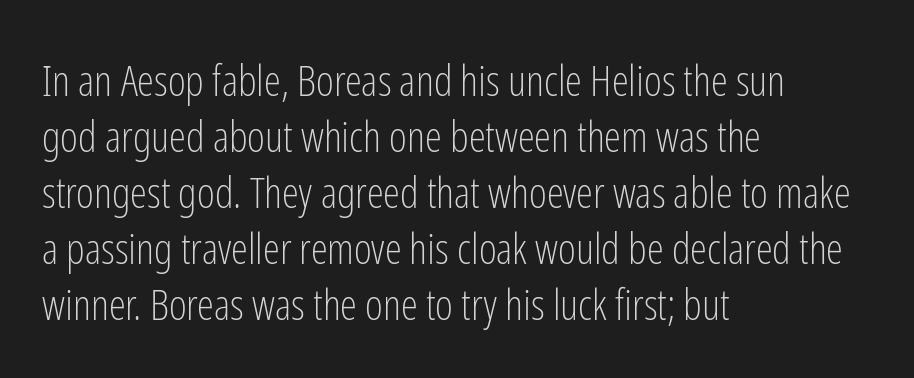
Q: Is the text bold? A: No.
Q: Is the text italic (slanted)? A: No, it is upright.
Q: Is the typeface a serif or a sans-serif typeface? A: Sans-serif.
Q: Is the text underlined? A: No.
Q: How is the paragraph aligned? A: Left-aligned.
Q: Is the spacing between letters normal or unusually wide? A: Normal.
Q: Is the spacing between lines tight, normal or loose? A: Normal.
Q: Width (condensed, normal, or wide)? A: Condensed.
Q: Stroke contrast? A: Low.
Q: x-height? A: Medium.
Q: Monospaced? A: No.
